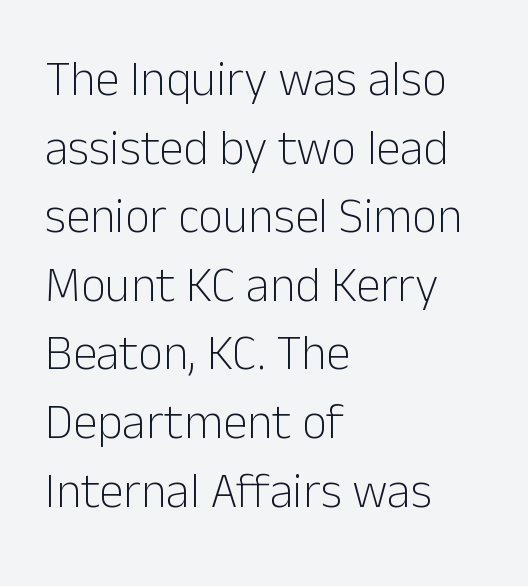
The image shows 49 px light sans-serif type, upright; set left-aligned, normal line spacing (1.4x), normal letter spacing, not underlined; low stroke contrast and a medium x-height.
